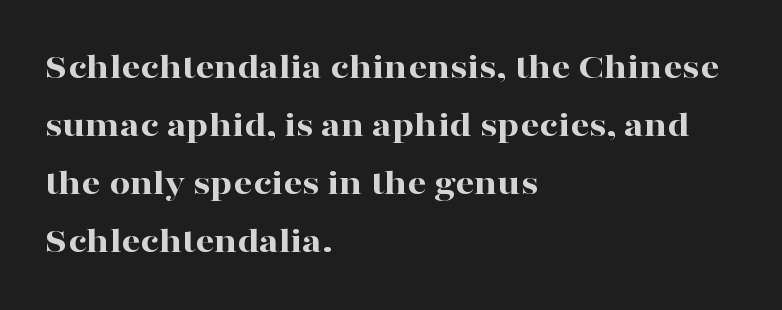
The image shows 37 px bold, wide serif type, upright; set left-aligned, normal line spacing (1.57x), normal letter spacing, not underlined; high stroke contrast and a medium x-height.
